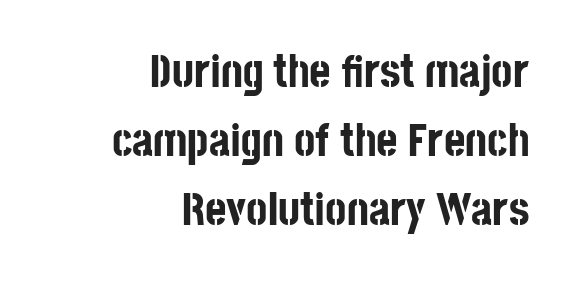
Q: Is the text bold? A: Yes.
Q: Is the text italic (slanted)? A: No, it is upright.
Q: Is the typeface a serif or a sans-serif typeface? A: Sans-serif.
Q: Is the text underlined? A: No.
Q: How is the paragraph aligned? A: Right-aligned.
Q: Is the spacing between letters normal or unusually wide? A: Normal.
Q: Is the spacing between lines tight, normal or loose? A: Normal.
Q: Width (condensed, normal, or wide)? A: Condensed.
Q: Stroke contrast? A: Low.
Q: x-height? A: Large.
Q: Monospaced? A: No.
